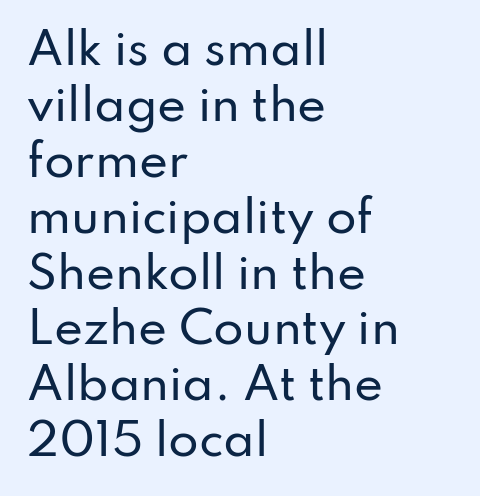
The image shows 44 px sans-serif type, upright; set left-aligned, normal line spacing (1.27x), normal letter spacing, not underlined; low stroke contrast and a small x-height.
